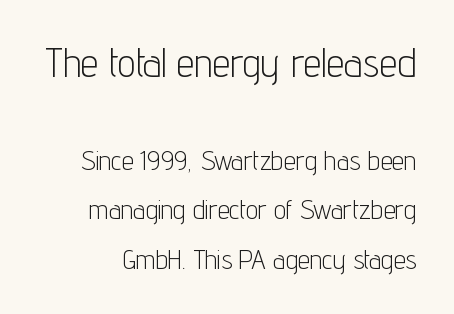
The image shows 40 px light, condensed sans-serif type, upright; set line spacing 1.84x, normal letter spacing, not underlined; the first (top) block is 1.48x larger; low stroke contrast and a medium x-height.
